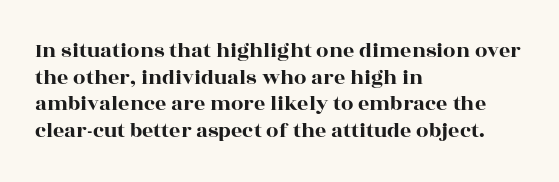
{"italic": "no", "underline": "no", "align": "left", "line_spacing_ratio": 1.21, "letter_spacing": "normal", "letter_spacing_em": 0.0, "glyph_px": 22}
